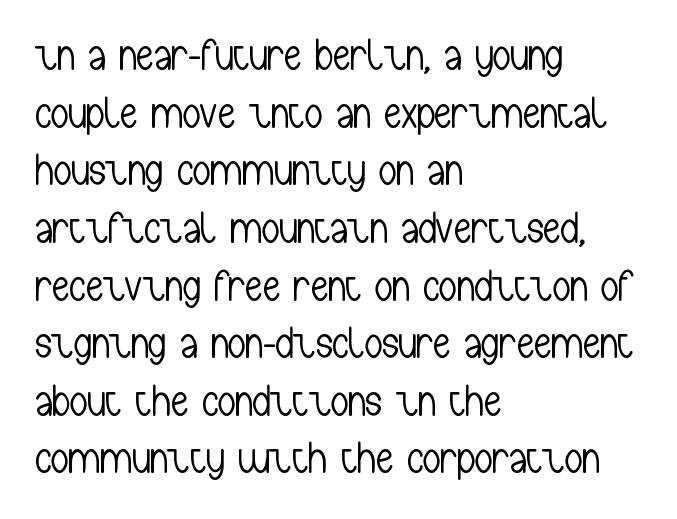
Q: Is the text bold? A: No.
Q: Is the text italic (slanted)? A: No, it is upright.
Q: Is the typeface a serif or a sans-serif typeface? A: Sans-serif.
Q: Is the text underlined? A: No.
Q: How is the paragraph aligned? A: Left-aligned.
Q: Is the spacing between letters normal or unusually wide? A: Normal.
Q: Is the spacing between lines tight, normal or loose? A: Normal.
Q: Width (condensed, normal, or wide)? A: Condensed.
Q: Stroke contrast? A: Low.
Q: x-height? A: Medium.
Q: Monospaced? A: No.
